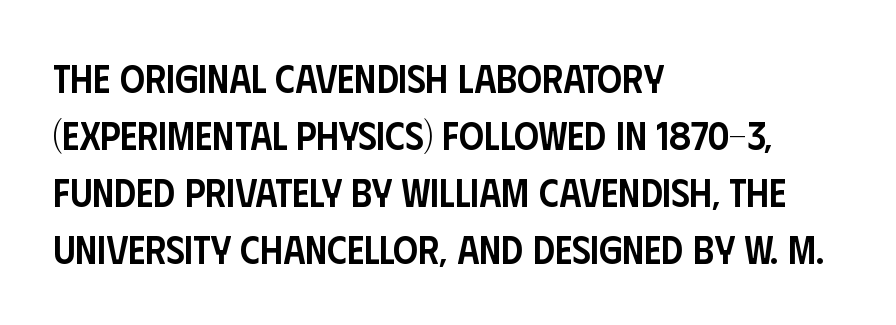
Underlining? Definitely not there. The letters stand upright; this is a roman face. Short and long lines alike share a common starting point at left. Each word holds together tightly as a unit, with standard inter-letter gaps.
